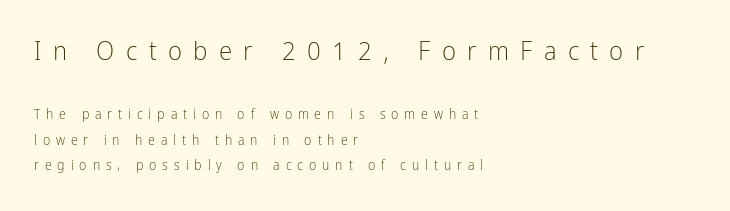
{"italic": "no", "bold": "no", "underline": "no", "align": "left", "line_spacing_ratio": 1.83, "letter_spacing": "wide", "letter_spacing_em": 0.42, "larger_block": "first", "size_ratio": 1.93, "glyph_px": 27}
